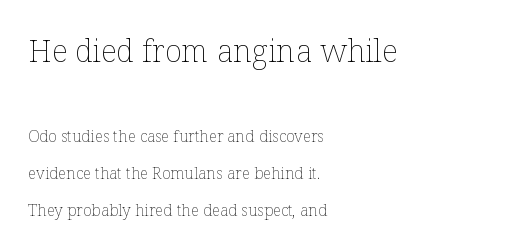
The image shows 31 px thin type, upright; set left-aligned, loose line spacing (2.3x), normal letter spacing, not underlined; the first (top) block is 1.94x larger; low stroke contrast and a medium x-height.
